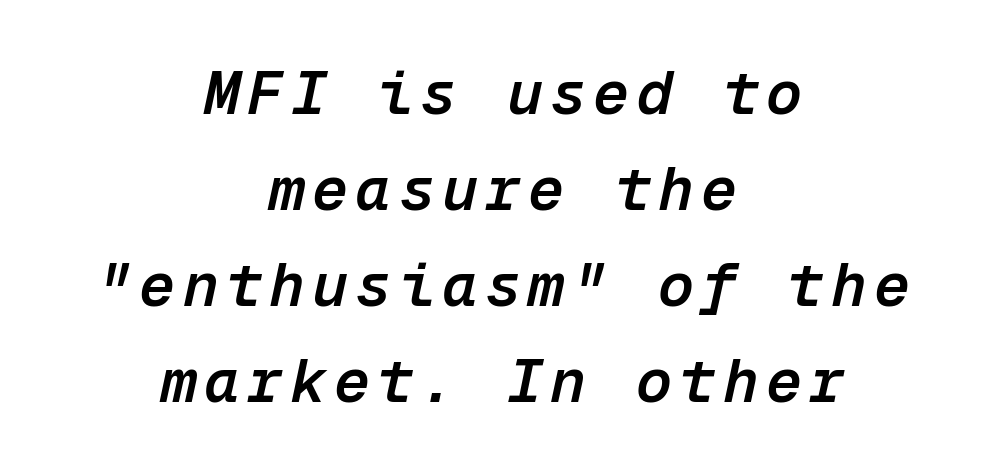
Q: Is the text bold? A: Semi-bold.
Q: Is the text italic (slanted)? A: Yes, it leans right by about 12 degrees.
Q: Is the text underlined? A: No.
Q: How is the paragraph aligned? A: Centered.
Q: Is the spacing between lines tight, normal or loose? A: Normal.
Q: Width (condensed, normal, or wide)? A: Normal.
Q: Stroke contrast? A: Low.
Q: x-height? A: Medium.
Q: Monospaced? A: Yes.
